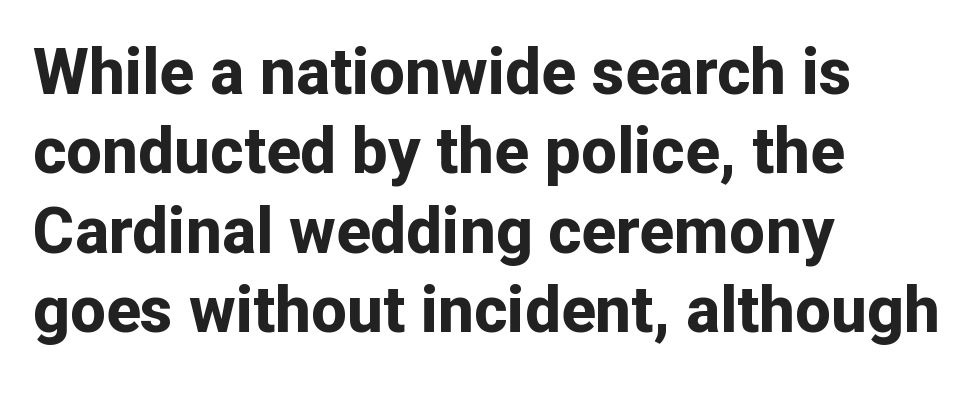
The image shows 64 px bold sans-serif type, upright; set left-aligned, line spacing 1.24x, normal letter spacing, not underlined; low stroke contrast and a medium x-height.
